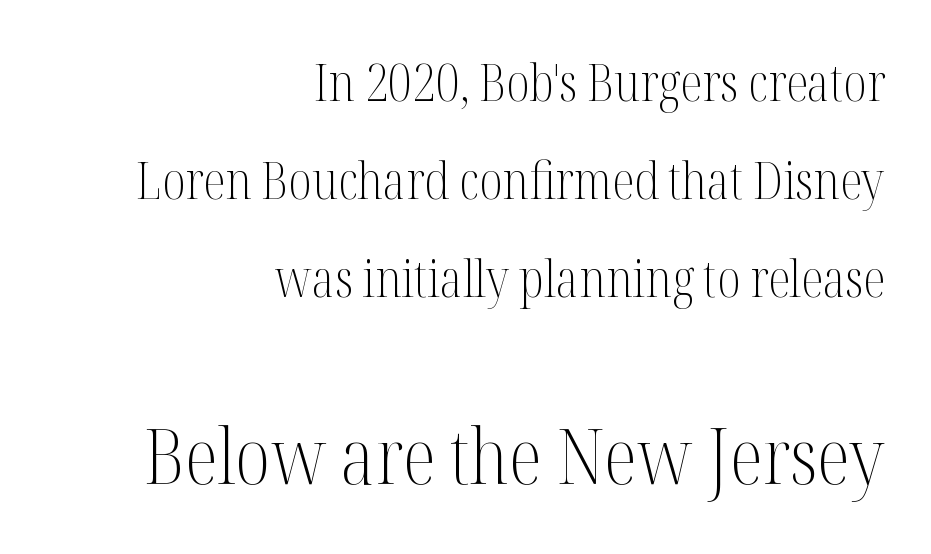
{"serif": "yes", "italic": "no", "bold": "no", "weight": "light", "width": "condensed", "stroke_contrast": "medium", "x_height": "medium", "monospaced": "no", "underline": "no", "align": "right", "line_spacing": "loose", "line_spacing_ratio": 1.92, "letter_spacing": "normal", "letter_spacing_em": 0.0, "larger_block": "second", "size_ratio": 1.51, "glyph_px": 77}
